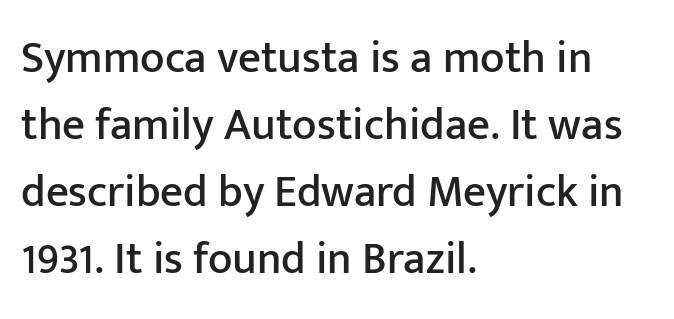
{"serif": "no", "italic": "no", "width": "normal", "stroke_contrast": "low", "x_height": "medium", "monospaced": "no", "underline": "no", "align": "left", "line_spacing": "normal", "line_spacing_ratio": 1.49, "letter_spacing": "normal", "letter_spacing_em": 0.0, "glyph_px": 45}
